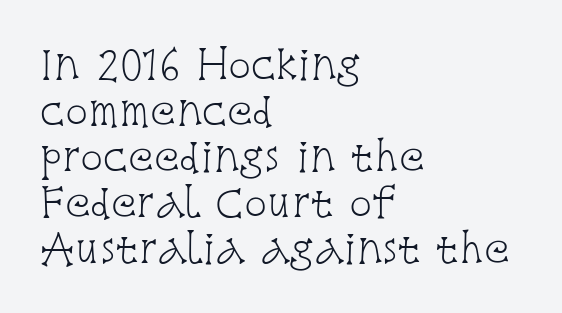
The image shows 38 px light, condensed serif type, upright; set left-aligned, line spacing 1.21x, normal letter spacing, not underlined; low stroke contrast and a large x-height.
